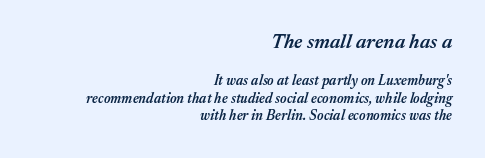
In terms of leading, this rendering sits right in the middle. Here the glyphs are tracked normally, forming tight word shapes. The space directly below the letters is spotless. Posture: slanted. Two sizes are in play, and the larger belongs to the first block. Is the type bold? Partly — it's a semibold, heavier than regular but not fully bold.
